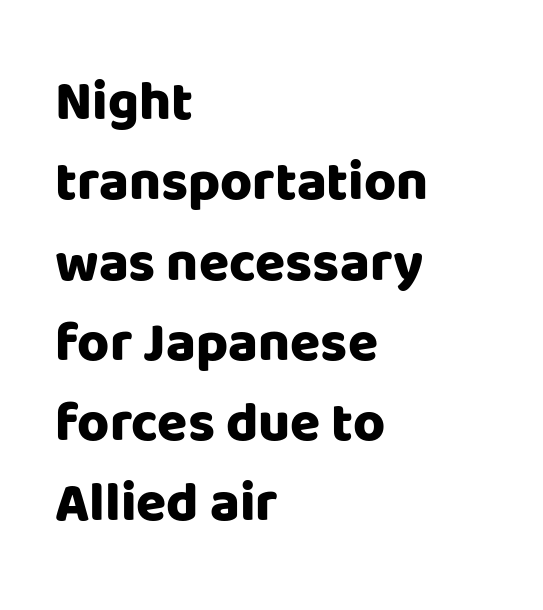
The image shows 55 px heavy sans-serif type, upright; set left-aligned, normal line spacing (1.46x), normal letter spacing, not underlined; low stroke contrast and a large x-height.
